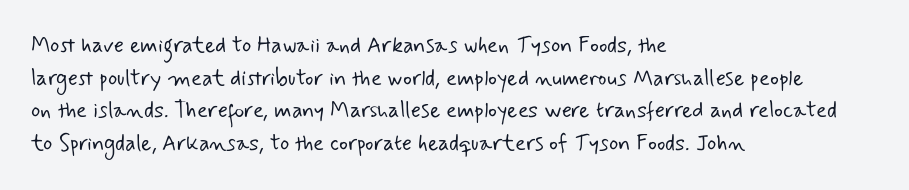
You could call the tracking neutral — neither tight nor loose. Counters stay open thanks to moderate or lighter strokes. Compared with typical paragraphs, the rows here are spaced about the same. Plain, unruled lines of type.
